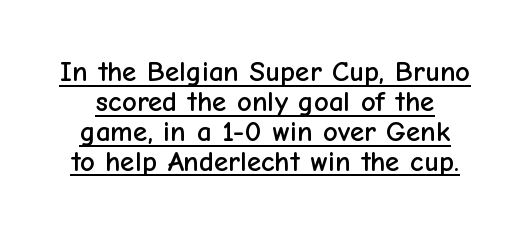
The image shows 29 px sans-serif type, upright; set tight line spacing (1.03x), normal letter spacing, underlined; low stroke contrast and a medium x-height.
